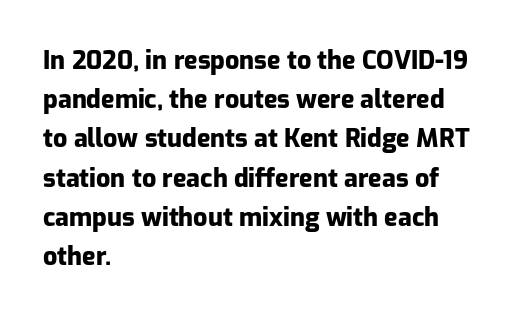
{"italic": "no", "bold": "yes", "underline": "no", "align": "left", "line_spacing": "normal", "line_spacing_ratio": 1.57, "letter_spacing": "normal", "letter_spacing_em": 0.0, "glyph_px": 25}
